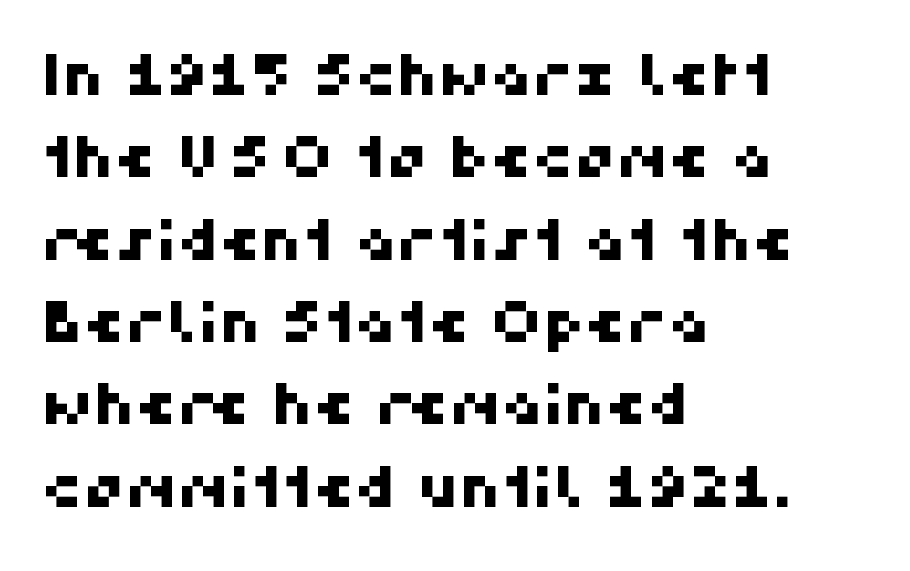
The lines sit at an ordinary, default distance from one another. Does extra space separate the letters? No, they use regular spacing. The rendering uses natural spacing where letterforms have individual widths. Classification — sans serif.
